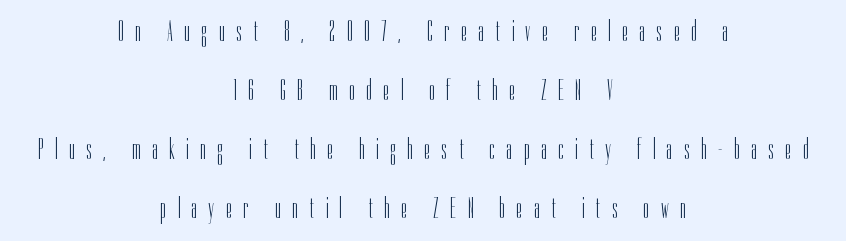
Each line is balanced around a shared central axis. A quiet, ordinary-to-light weight characterises the typeface. Are there feet on the stems? There aren't — it's a sans. A typesetter would call this proportional, since set widths differ per character. Successive baselines arrive slowly, with a big drop between each. Each row of text sits above clean, open space.
